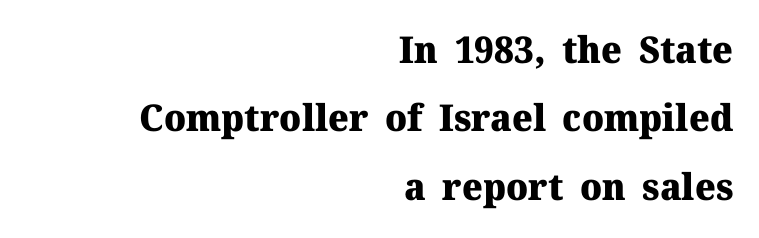
Q: Is the text bold? A: Yes.
Q: Is the text italic (slanted)? A: No, it is upright.
Q: Is the typeface a serif or a sans-serif typeface? A: Serif.
Q: Is the text underlined? A: No.
Q: How is the paragraph aligned? A: Right-aligned.
Q: Is the spacing between letters normal or unusually wide? A: Normal.
Q: Width (condensed, normal, or wide)? A: Normal.
Q: Stroke contrast? A: Medium.
Q: x-height? A: Medium.
Q: Monospaced? A: No.
